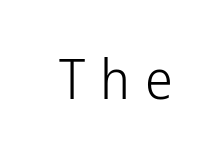
Q: Is the text bold? A: No.
Q: Is the text italic (slanted)? A: No, it is upright.
Q: Is the typeface a serif or a sans-serif typeface? A: Sans-serif.
Q: Is the text underlined? A: No.
Q: Is the spacing between letters normal or unusually wide? A: Unusually wide.
Q: Width (condensed, normal, or wide)? A: Condensed.
Q: Stroke contrast? A: Low.
Q: x-height? A: Medium.
Q: Monospaced? A: No.
